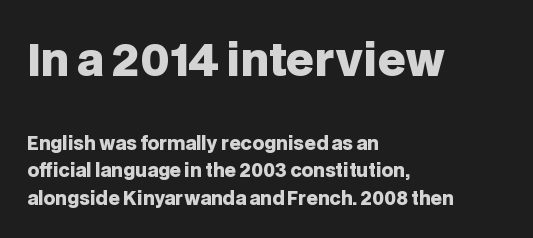
Q: Is the text bold? A: Yes.
Q: Is the text italic (slanted)? A: No, it is upright.
Q: Is the typeface a serif or a sans-serif typeface? A: Sans-serif.
Q: Is the text underlined? A: No.
Q: How is the paragraph aligned? A: Left-aligned.
Q: Is the spacing between letters normal or unusually wide? A: Normal.
Q: Is the spacing between lines tight, normal or loose? A: Normal.
Q: Which block of text is set in a larger size, the first (top) or the second (bottom)? A: The first (top) one.
Q: Width (condensed, normal, or wide)? A: Normal.
Q: Stroke contrast? A: Low.
Q: x-height? A: Large.
Q: Monospaced? A: No.
